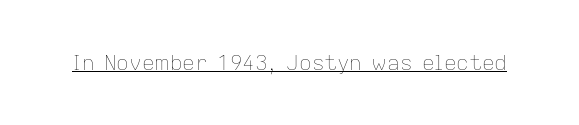
Italic: no, the glyphs are upright roman. You can see a thin bar hugging the bottom of the glyphs. Nothing heavy about these letters — not bold at all. Look at the tracking — it's just the regular setting, nothing added.
